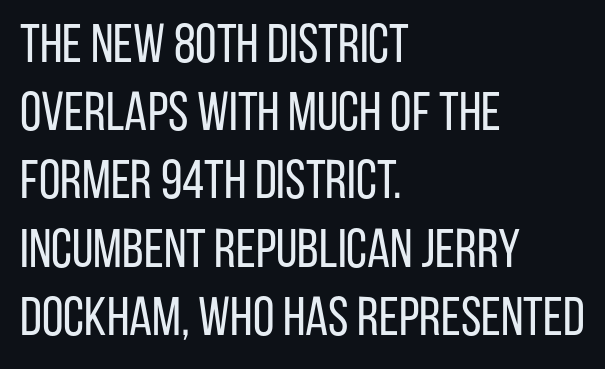
{"serif": "no", "italic": "no", "bold": "no", "weight": "regular", "width": "condensed", "stroke_contrast": "low", "x_height": "large", "monospaced": "no", "underline": "no", "align": "left", "line_spacing_ratio": 1.24, "letter_spacing": "normal", "letter_spacing_em": 0.0, "glyph_px": 55}
